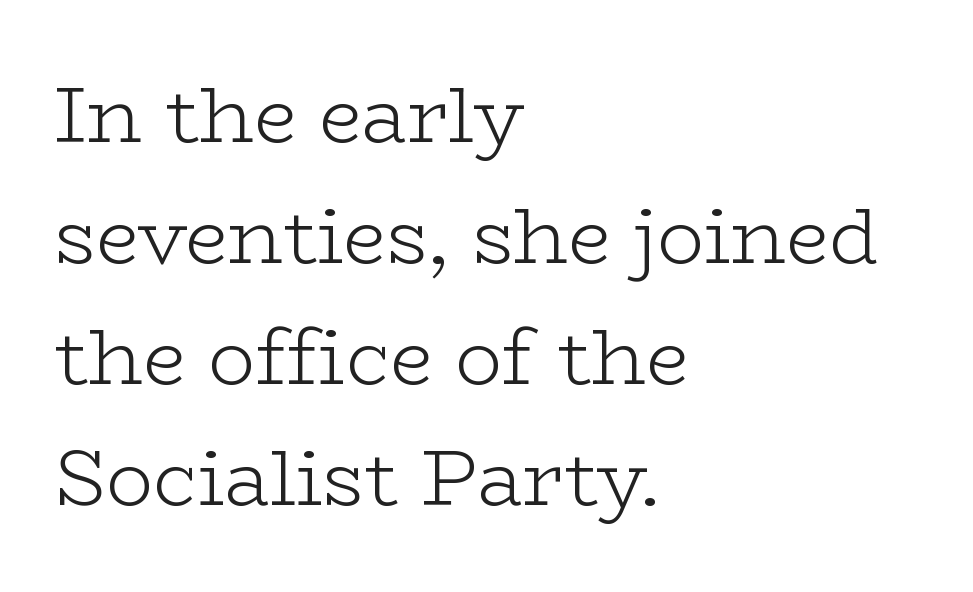
Q: Is the text bold? A: No.
Q: Is the text italic (slanted)? A: No, it is upright.
Q: Is the typeface a serif or a sans-serif typeface? A: Serif.
Q: Is the text underlined? A: No.
Q: How is the paragraph aligned? A: Left-aligned.
Q: Is the spacing between letters normal or unusually wide? A: Normal.
Q: Is the spacing between lines tight, normal or loose? A: Normal.
Q: Width (condensed, normal, or wide)? A: Wide.
Q: Stroke contrast? A: Low.
Q: x-height? A: Medium.
Q: Monospaced? A: No.
